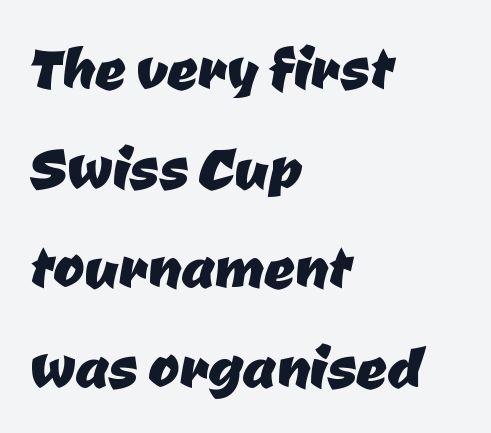
Q: Is the typeface a serif or a sans-serif typeface? A: Sans-serif.
Q: Is the text underlined? A: No.
Q: How is the paragraph aligned? A: Left-aligned.
Q: Is the spacing between letters normal or unusually wide? A: Normal.
Q: Is the spacing between lines tight, normal or loose? A: Normal.
Q: Width (condensed, normal, or wide)? A: Normal.
Q: Stroke contrast? A: Low.
Q: x-height? A: Medium.
Q: Monospaced? A: No.
